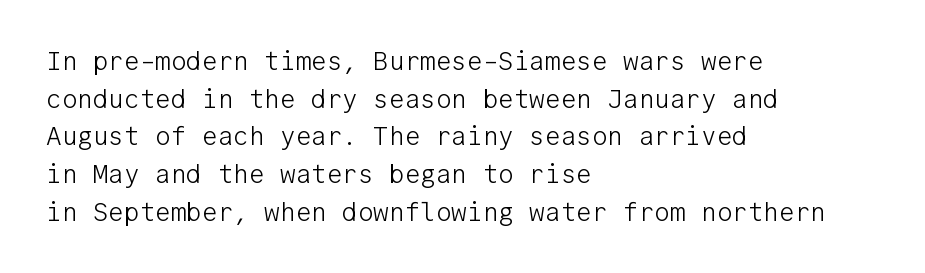
Q: Is the text bold? A: No.
Q: Is the text italic (slanted)? A: No, it is upright.
Q: Is the text underlined? A: No.
Q: How is the paragraph aligned? A: Left-aligned.
Q: Is the spacing between letters normal or unusually wide? A: Normal.
Q: Is the spacing between lines tight, normal or loose? A: Normal.
